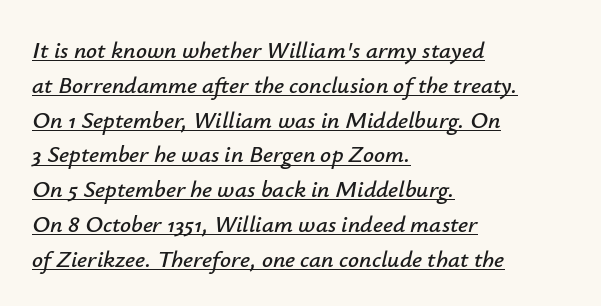
Each new line begins a customary step beneath the previous one. Tracking value appears to be zero — textbook default spacing. This rendering uses left alignment, leaving the right contour irregular. The passage shown leans; its letterforms are oblique. These characters rest on top of a visible drawn line.
